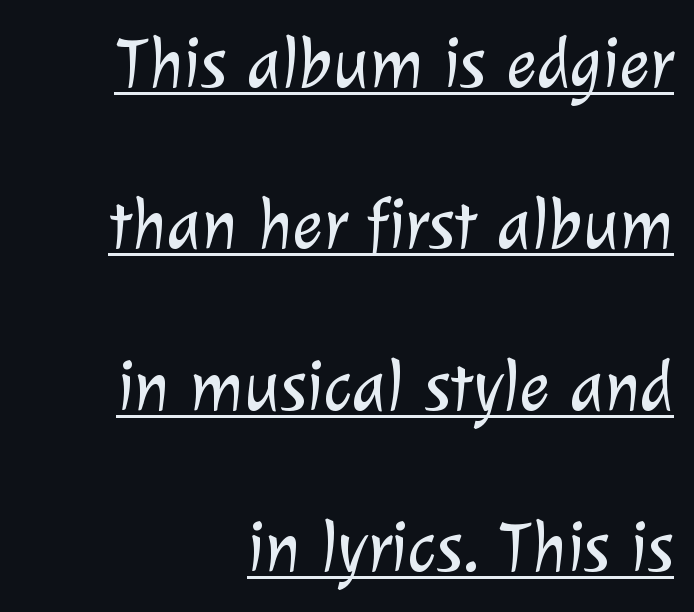
The image shows 72 px light sans-serif type; set right-aligned, loose line spacing (2.24x), normal letter spacing, underlined; low stroke contrast and a medium x-height.
